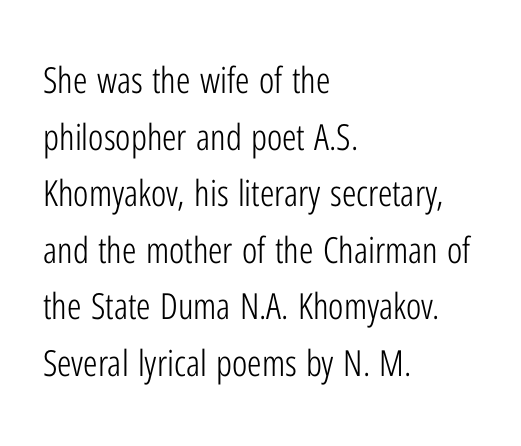
{"serif": "no", "italic": "no", "bold": "no", "weight": "light", "width": "condensed", "stroke_contrast": "low", "x_height": "medium", "monospaced": "no", "underline": "no", "align": "left", "line_spacing": "normal", "line_spacing_ratio": 1.57, "letter_spacing": "normal", "letter_spacing_em": 0.0, "glyph_px": 36}
